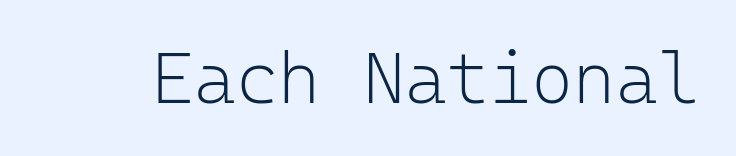
Q: Is the text bold? A: No.
Q: Is the text italic (slanted)? A: No, it is upright.
Q: Is the typeface a serif or a sans-serif typeface? A: Sans-serif.
Q: Is the text underlined? A: No.
Q: Is the spacing between letters normal or unusually wide? A: Normal.
Q: Width (condensed, normal, or wide)? A: Normal.
Q: Stroke contrast? A: Low.
Q: x-height? A: Medium.
Q: Monospaced? A: Yes.
